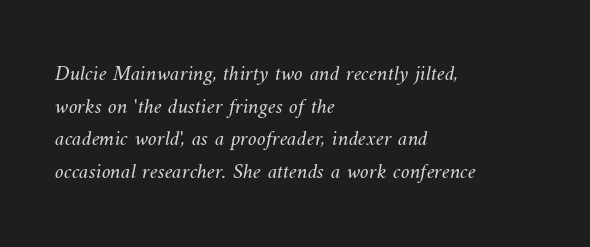
{"bold": "no", "underline": "no", "align": "left", "line_spacing": "normal", "line_spacing_ratio": 1.48, "letter_spacing": "normal", "letter_spacing_em": 0.0, "glyph_px": 22}
